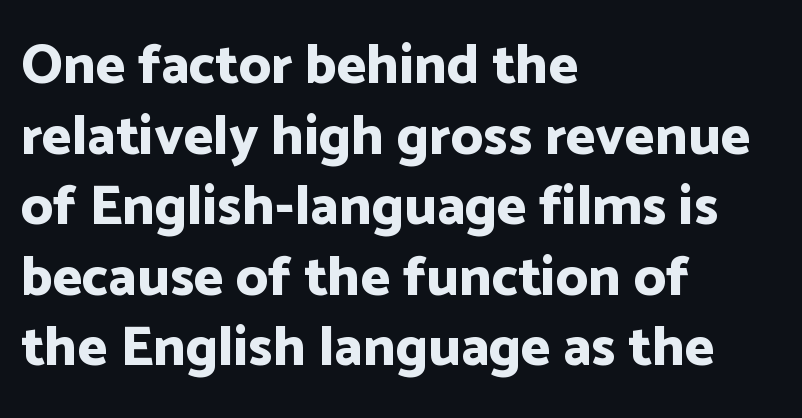
How would I describe the line gaps? Plain and ordinary. Letters rest on an invisible, unmarked baseline. Spacing between characters is what you'd get straight out of the box. Layout note: lines flush left. What kind of face is this? One without serifs — a sans.
